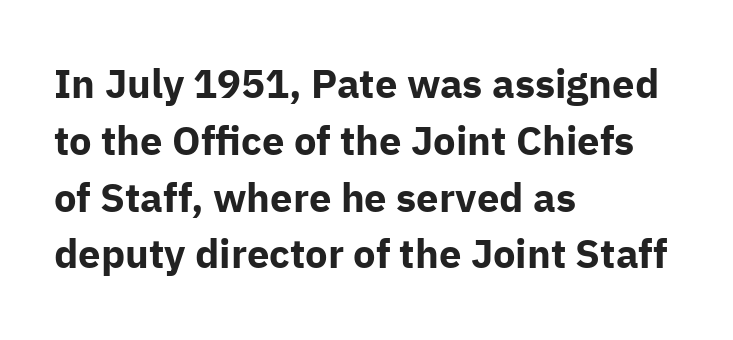
Type without underlining. Notice how thick the strokes are: this is what a full bold looks like. Spacing verdict: proportional, widths tailored to each character. Stroke terminals: plain, sans-serif. Visually the block forms a straight wall on the left and a jagged coastline on the right. Italic? Not at all — the glyphs are vertical.
